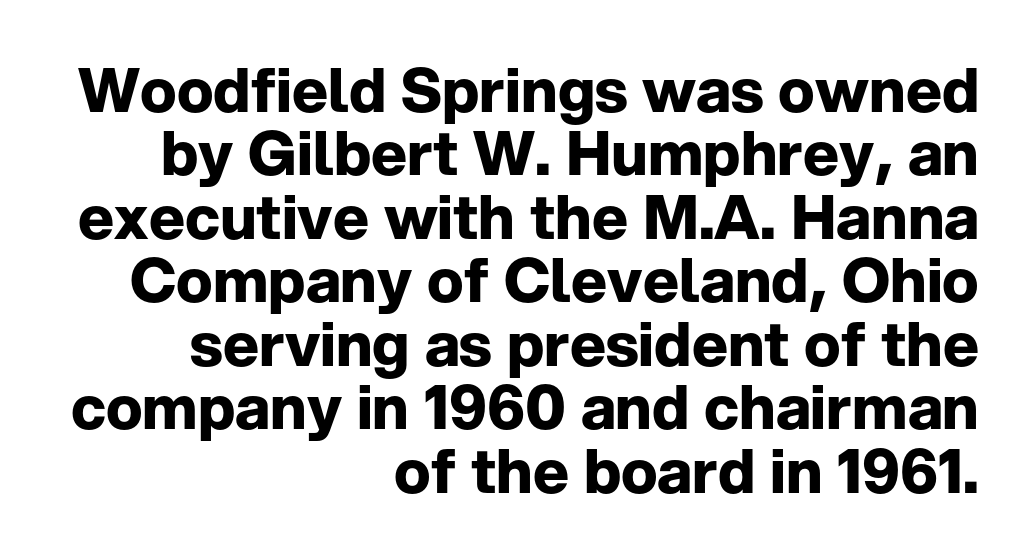
The image shows 61 px bold sans-serif type, upright; set right-aligned, tight line spacing (1.04x), normal letter spacing, not underlined; low stroke contrast and a medium x-height.
